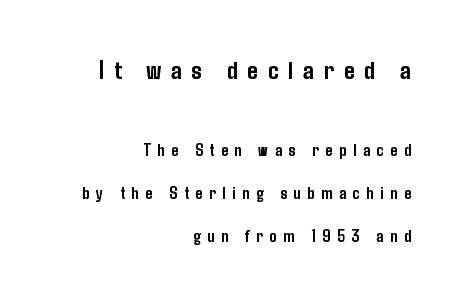
The image shows 27 px bold type, upright; set right-aligned, loose line spacing (2.39x), unusually wide letter spacing (+0.36 em), not underlined; the first (top) block is 1.5x larger.
